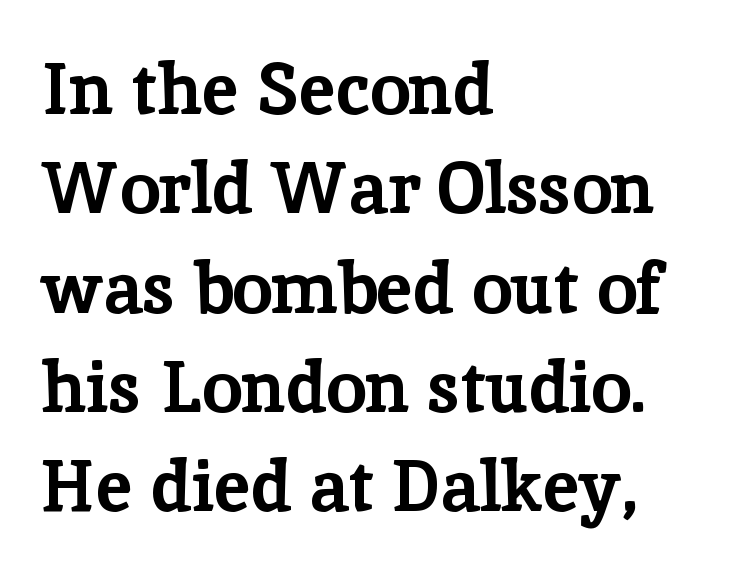
The rendering uses a moderate line-height, typical for paragraphs. Looks like regular typesetting: each glyph gets only the width it needs. Reading down the block, your eye returns to a fixed left position each line. To sum up the face: it has serifs. Tracking value appears to be zero — textbook default spacing. Weight: bold.
